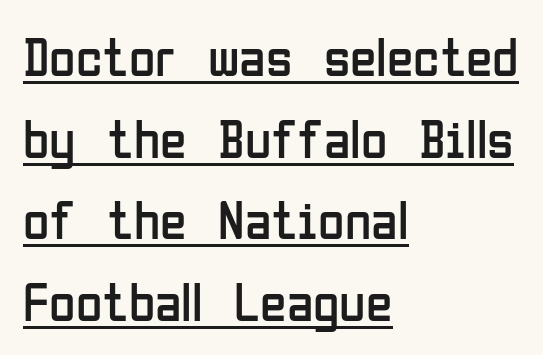
{"serif": "no", "italic": "no", "bold": "no", "weight": "regular", "width": "condensed", "stroke_contrast": "low", "x_height": "medium", "monospaced": "no", "underline": "yes", "align": "left", "line_spacing": "normal", "line_spacing_ratio": 1.51, "letter_spacing": "normal", "letter_spacing_em": 0.0, "glyph_px": 54}
